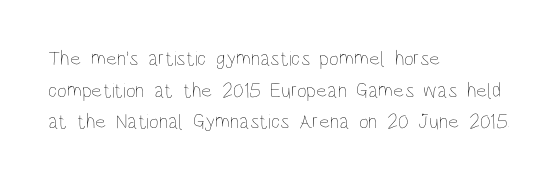
The image shows 21 px text type, upright; set left-aligned, normal line spacing (1.51x), normal letter spacing, not underlined.
